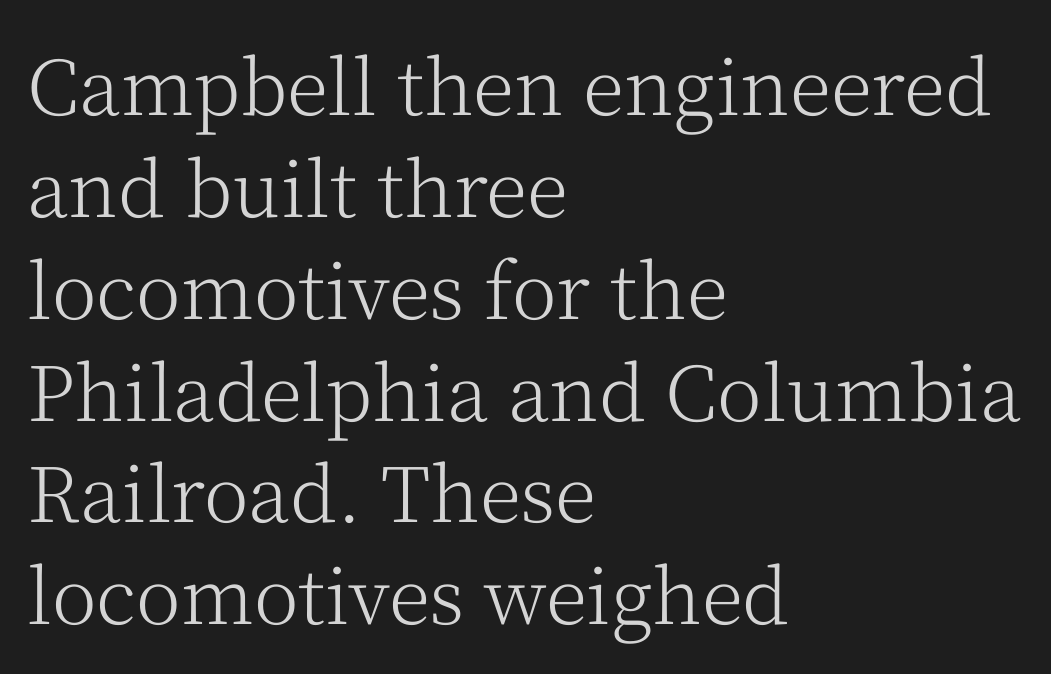
The image shows 76 px light serif type, upright; set left-aligned, normal line spacing (1.34x), normal letter spacing, not underlined; medium stroke contrast and a medium x-height.
